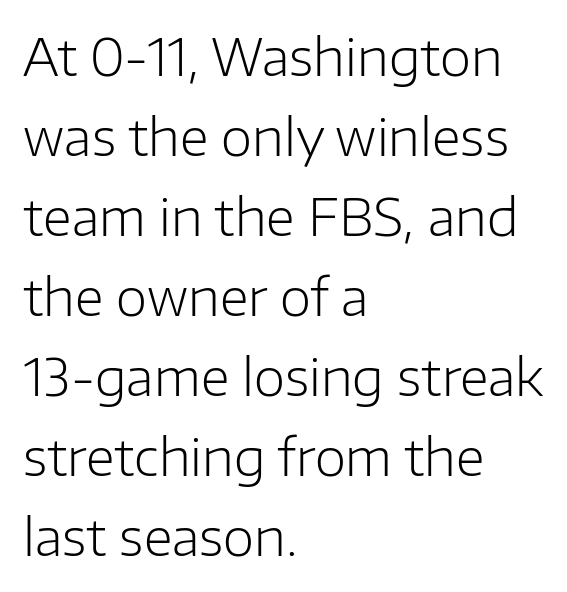
No feet cap the strokes, marking this as sans-serif type. These lines sit exactly where default settings would place them. Compared with typical body copy, the letter spacing here is the same. Do the characters align in a grid? No, the font is proportional. Weight class: somewhere from thin through regular. Notice how the passage keeps a crisp vertical edge on the left only.
